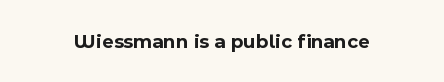
The image shows 20 px bold type, upright; set normal letter spacing, not underlined.
